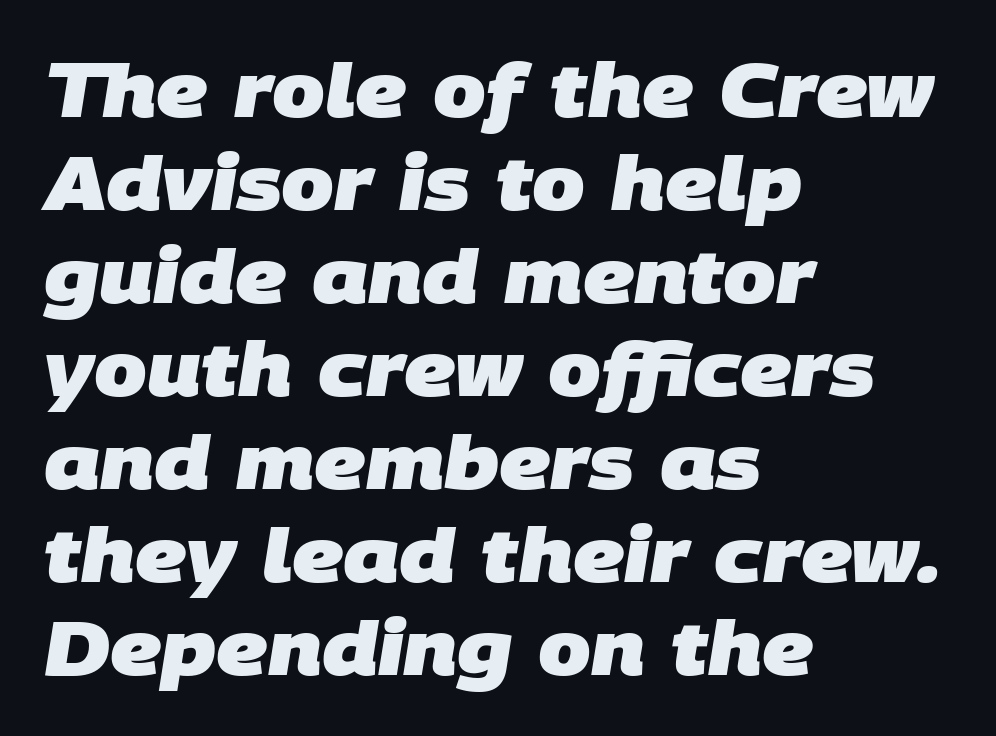
Rule under the text: the space is simply empty. Notice how thick the strokes are: this is what a full bold looks like. You can tell from the bare stems that sans-serif type was used. Students, note that the glyphs here touch the page at normal intervals.
